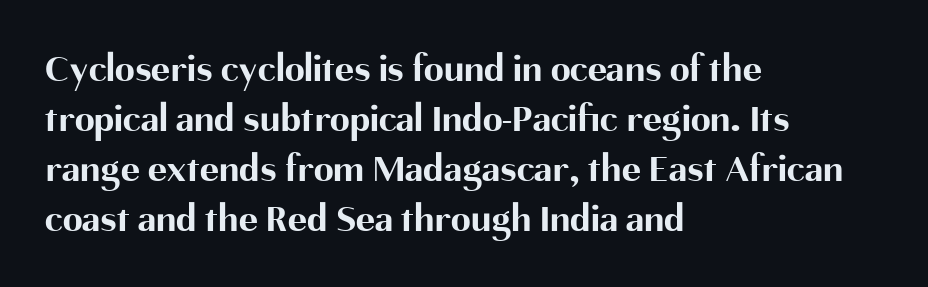
Q: Is the text bold? A: Yes.
Q: Is the text italic (slanted)? A: No, it is upright.
Q: Is the typeface a serif or a sans-serif typeface? A: Sans-serif.
Q: Is the text underlined? A: No.
Q: How is the paragraph aligned? A: Left-aligned.
Q: Is the spacing between letters normal or unusually wide? A: Normal.
Q: Is the spacing between lines tight, normal or loose? A: Normal.
Q: Width (condensed, normal, or wide)? A: Normal.
Q: Stroke contrast? A: Medium.
Q: x-height? A: Medium.
Q: Monospaced? A: No.
